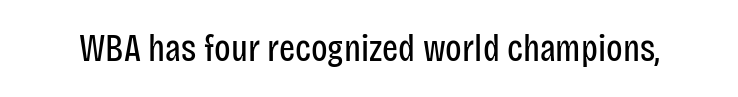
{"serif": "no", "italic": "no", "bold": "no", "weight": "regular", "width": "condensed", "stroke_contrast": "low", "x_height": "large", "monospaced": "no", "underline": "no", "letter_spacing": "normal", "letter_spacing_em": 0.0, "glyph_px": 38}
